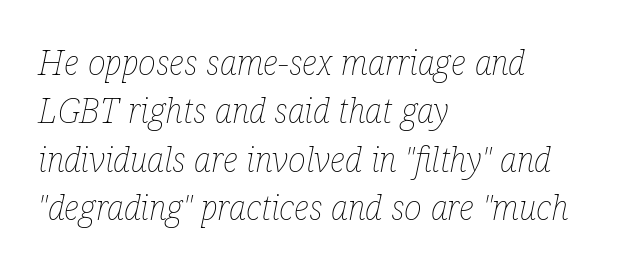
Q: Is the text bold? A: No.
Q: Is the text italic (slanted)? A: Yes, it leans right by about 12 degrees.
Q: Is the text underlined? A: No.
Q: How is the paragraph aligned? A: Left-aligned.
Q: Is the spacing between letters normal or unusually wide? A: Normal.
Q: Is the spacing between lines tight, normal or loose? A: Normal.
Q: Width (condensed, normal, or wide)? A: Condensed.
Q: Stroke contrast? A: Low.
Q: x-height? A: Medium.
Q: Monospaced? A: No.
